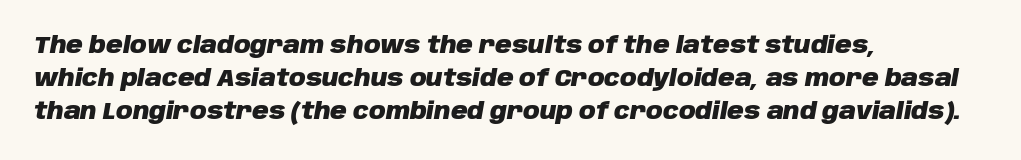
Q: Is the text bold? A: Yes.
Q: Is the text italic (slanted)? A: Yes, it leans right by about 10 degrees.
Q: Is the text underlined? A: No.
Q: How is the paragraph aligned? A: Left-aligned.
Q: Is the spacing between letters normal or unusually wide? A: Normal.
Q: Is the spacing between lines tight, normal or loose? A: Normal.
